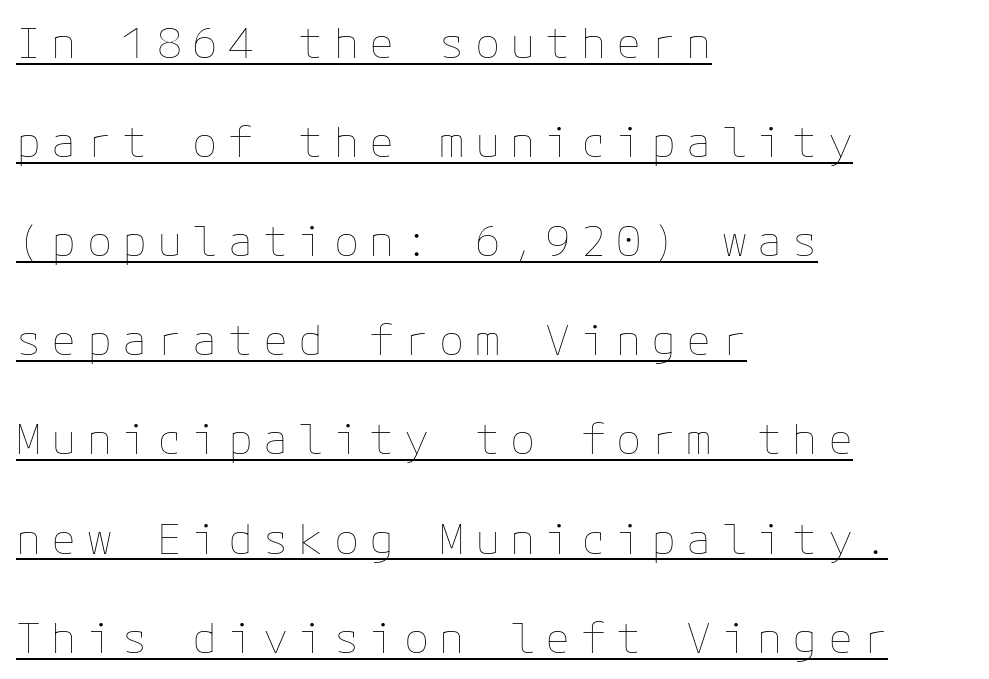
{"italic": "no", "bold": "no", "weight": "thin", "width": "normal", "stroke_contrast": "low", "x_height": "medium", "underline": "yes", "align": "left", "line_spacing": "loose", "line_spacing_ratio": 2.36, "letter_spacing": "wide", "letter_spacing_em": 0.24, "glyph_px": 42}
